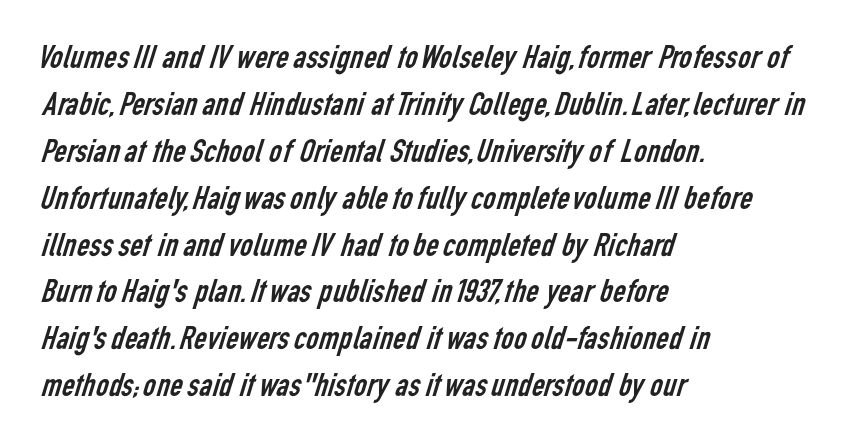
The image shows 35 px regular-weight, condensed sans-serif type; set left-aligned, normal line spacing (1.34x), normal letter spacing, not underlined; low stroke contrast and a medium x-height.
